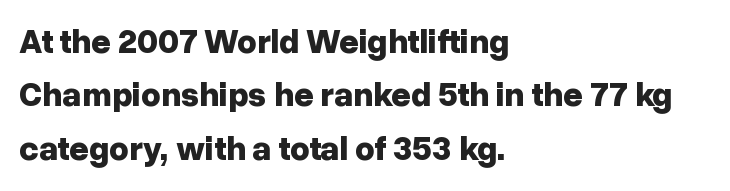
{"serif": "no", "italic": "no", "bold": "yes", "weight": "bold", "width": "normal", "stroke_contrast": "low", "x_height": "medium", "monospaced": "no", "underline": "no", "align": "left", "line_spacing": "normal", "line_spacing_ratio": 1.57, "letter_spacing": "normal", "letter_spacing_em": 0.0, "glyph_px": 34}
